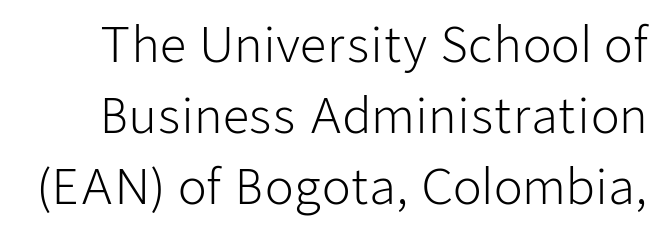
Students, note that the glyphs here touch the page at normal intervals. You can tell from the bare stems that sans-serif type was used. Descenders are the only things crossing below the line. The strokes are not fattened; the text isn't bold.
